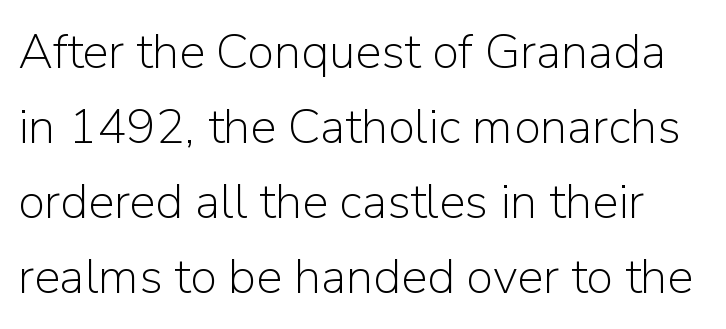
{"serif": "no", "italic": "no", "bold": "no", "weight": "light", "width": "normal", "stroke_contrast": "low", "x_height": "medium", "monospaced": "no", "underline": "no", "line_spacing": "normal", "line_spacing_ratio": 1.53, "letter_spacing": "normal", "letter_spacing_em": 0.0, "glyph_px": 49}
